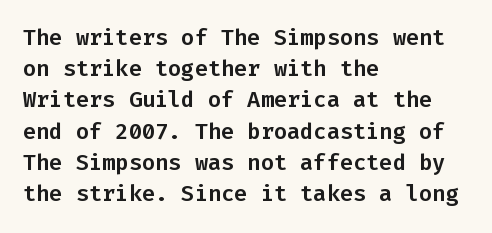
Q: Is the text italic (slanted)? A: No, it is upright.
Q: Is the text underlined? A: No.
Q: How is the paragraph aligned? A: Left-aligned.
Q: Is the spacing between letters normal or unusually wide? A: Normal.
Q: Is the spacing between lines tight, normal or loose? A: Normal.
